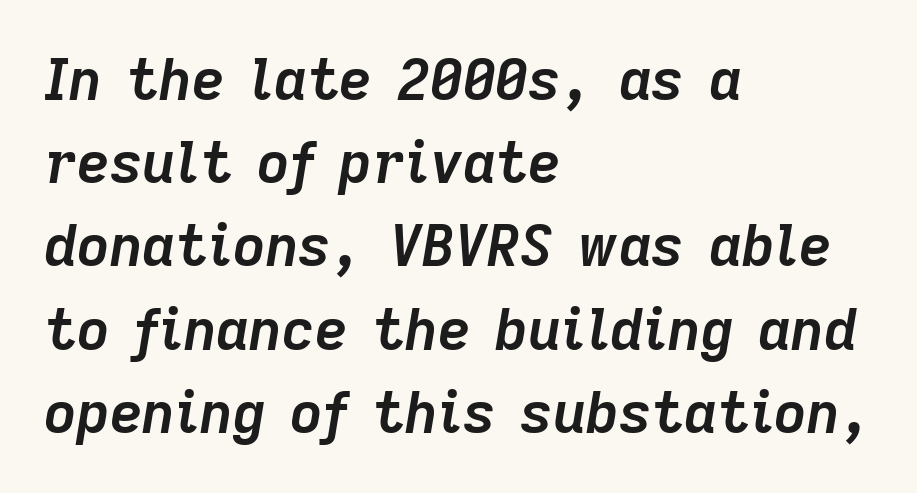
Q: Is the text bold? A: Yes.
Q: Is the text italic (slanted)? A: Yes, it leans right by about 9 degrees.
Q: Is the text underlined? A: No.
Q: How is the paragraph aligned? A: Left-aligned.
Q: Is the spacing between letters normal or unusually wide? A: Normal.
Q: Is the spacing between lines tight, normal or loose? A: Normal.
Q: Width (condensed, normal, or wide)? A: Normal.
Q: Stroke contrast? A: Low.
Q: x-height? A: Medium.
Q: Monospaced? A: No.
